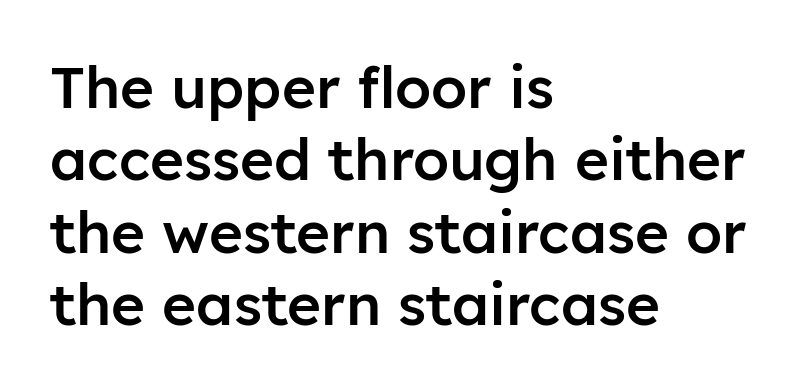
Q: Is the text bold? A: Semi-bold.
Q: Is the text italic (slanted)? A: No, it is upright.
Q: Is the typeface a serif or a sans-serif typeface? A: Sans-serif.
Q: Is the text underlined? A: No.
Q: How is the paragraph aligned? A: Left-aligned.
Q: Is the spacing between letters normal or unusually wide? A: Normal.
Q: Is the spacing between lines tight, normal or loose? A: Normal.
Q: Width (condensed, normal, or wide)? A: Normal.
Q: Stroke contrast? A: Low.
Q: x-height? A: Medium.
Q: Monospaced? A: No.
